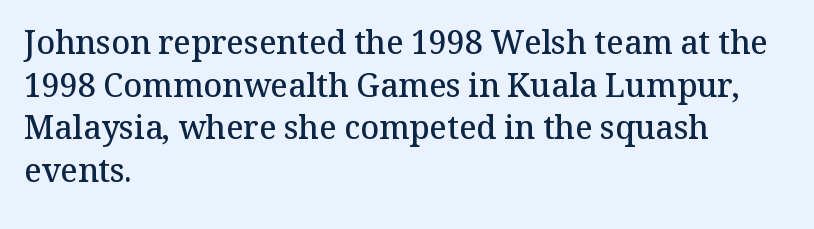
Q: Is the text bold? A: Semi-bold.
Q: Is the text italic (slanted)? A: No, it is upright.
Q: Is the typeface a serif or a sans-serif typeface? A: Serif.
Q: Is the text underlined? A: No.
Q: How is the paragraph aligned? A: Left-aligned.
Q: Is the spacing between letters normal or unusually wide? A: Normal.
Q: Is the spacing between lines tight, normal or loose? A: Normal.
Q: Width (condensed, normal, or wide)? A: Normal.
Q: Stroke contrast? A: Medium.
Q: x-height? A: Medium.
Q: Monospaced? A: No.
